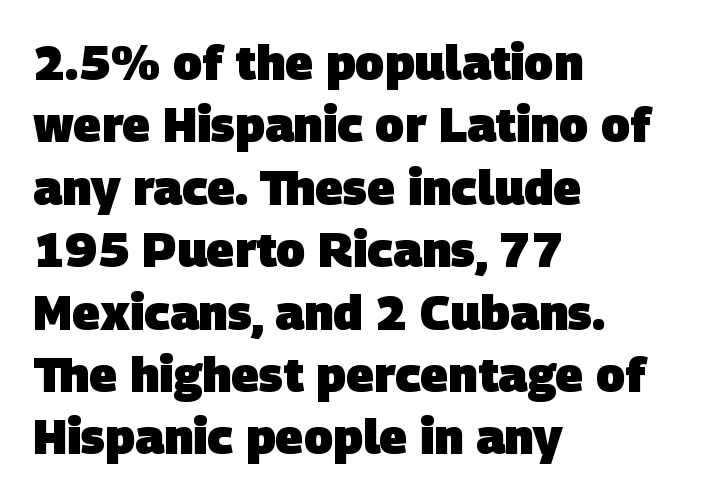
{"serif": "no", "bold": "yes", "weight": "heavy", "width": "normal", "stroke_contrast": "low", "x_height": "large", "monospaced": "no", "underline": "no", "align": "left", "line_spacing": "normal", "line_spacing_ratio": 1.3, "letter_spacing": "normal", "letter_spacing_em": 0.0, "glyph_px": 48}
